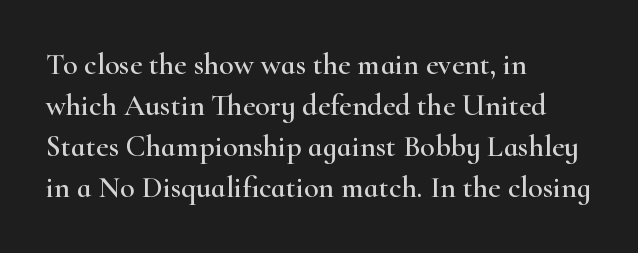
{"serif": "yes", "italic": "no", "width": "wide", "stroke_contrast": "high", "x_height": "small", "monospaced": "no", "underline": "no", "align": "left", "line_spacing": "normal", "line_spacing_ratio": 1.37, "letter_spacing": "normal", "letter_spacing_em": 0.0, "glyph_px": 30}
